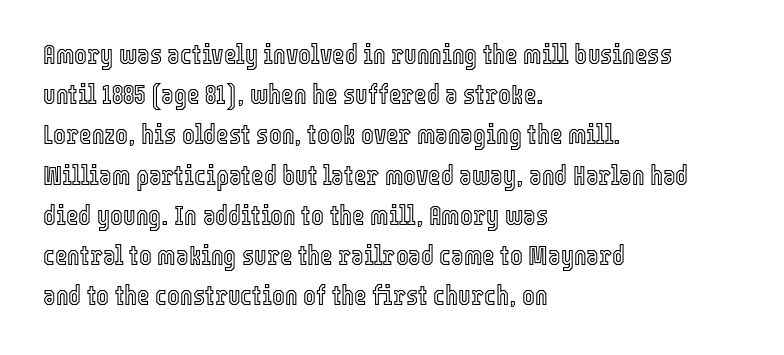
{"italic": "no", "underline": "no", "align": "left", "line_spacing": "normal", "line_spacing_ratio": 1.49, "letter_spacing": "normal", "letter_spacing_em": 0.0, "glyph_px": 27}
